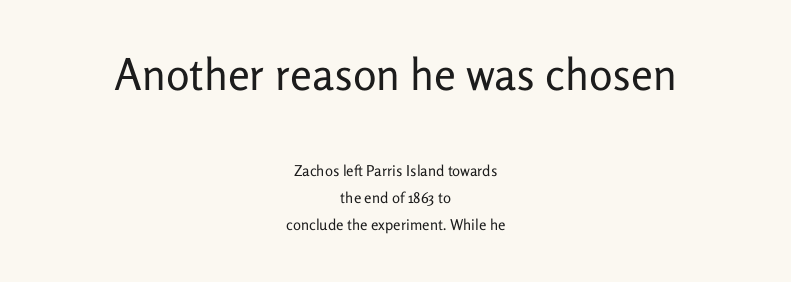
Q: Is the text bold? A: No.
Q: Is the text italic (slanted)? A: No, it is upright.
Q: Is the typeface a serif or a sans-serif typeface? A: Sans-serif.
Q: Is the text underlined? A: No.
Q: How is the paragraph aligned? A: Centered.
Q: Is the spacing between letters normal or unusually wide? A: Normal.
Q: Which block of text is set in a larger size, the first (top) or the second (bottom)? A: The first (top) one.
Q: Width (condensed, normal, or wide)? A: Normal.
Q: Stroke contrast? A: Low.
Q: x-height? A: Medium.
Q: Monospaced? A: No.
